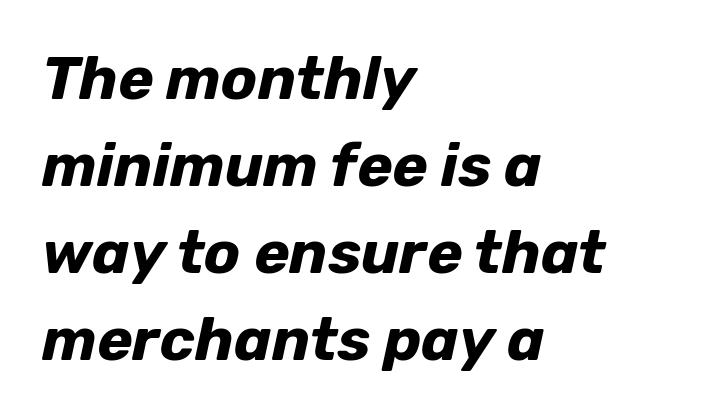
The ragged edge is on the right, which tells us the setting is flush left. Unmarked baselines from the first word to the last. Character widths vary here, with narrow letters taking less room than wide ones. What weight is shown? A full bold with thick strokes. The font's italic variant was chosen for this text.
